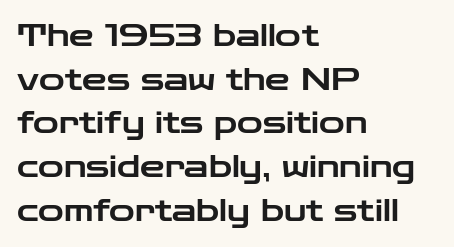
In terms of leading, this rendering sits right in the middle. The text was rendered using a sans face with plain stroke endings. Unmarked baselines from the first word to the last. Line starts are locked; line ends wander.
